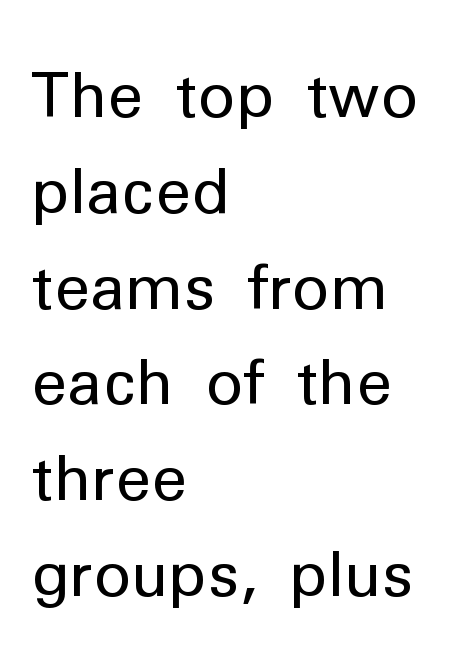
{"serif": "no", "italic": "no", "bold": "no", "weight": "regular", "width": "normal", "stroke_contrast": "low", "x_height": "medium", "monospaced": "no", "underline": "no", "align": "left", "line_spacing": "normal", "line_spacing_ratio": 1.52, "letter_spacing": "normal", "letter_spacing_em": 0.0, "glyph_px": 63}
